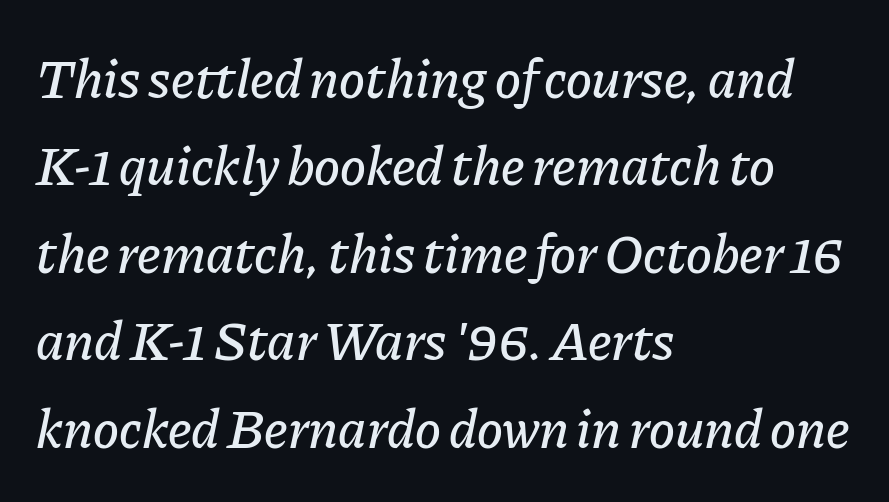
{"italic": "yes", "lean": "right", "slant_degrees": 11, "width": "normal", "stroke_contrast": "low", "x_height": "medium", "monospaced": "no", "underline": "no", "align": "left", "line_spacing": "normal", "line_spacing_ratio": 1.59, "letter_spacing": "normal", "letter_spacing_em": 0.0, "glyph_px": 55}
